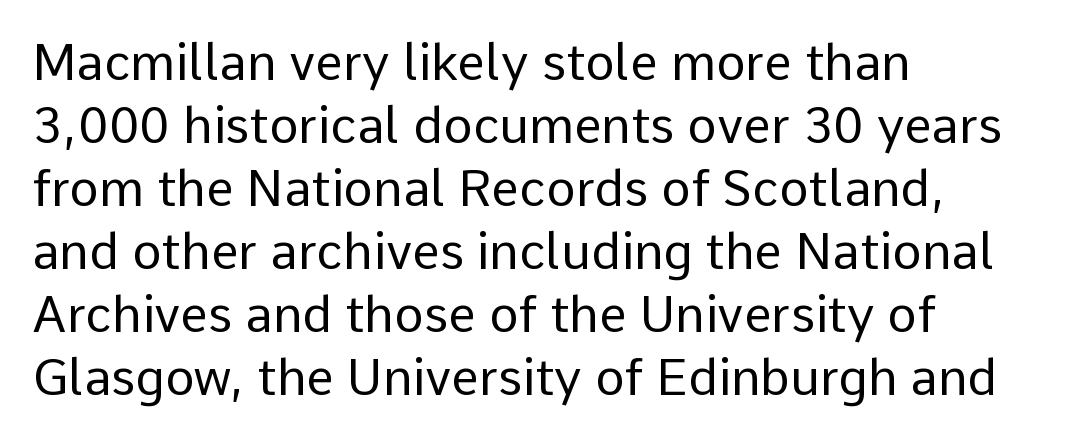
Q: Is the text bold? A: No.
Q: Is the text italic (slanted)? A: No, it is upright.
Q: Is the typeface a serif or a sans-serif typeface? A: Sans-serif.
Q: Is the text underlined? A: No.
Q: How is the paragraph aligned? A: Left-aligned.
Q: Is the spacing between letters normal or unusually wide? A: Normal.
Q: Is the spacing between lines tight, normal or loose? A: Normal.
Q: Width (condensed, normal, or wide)? A: Normal.
Q: Stroke contrast? A: Low.
Q: x-height? A: Medium.
Q: Monospaced? A: No.
